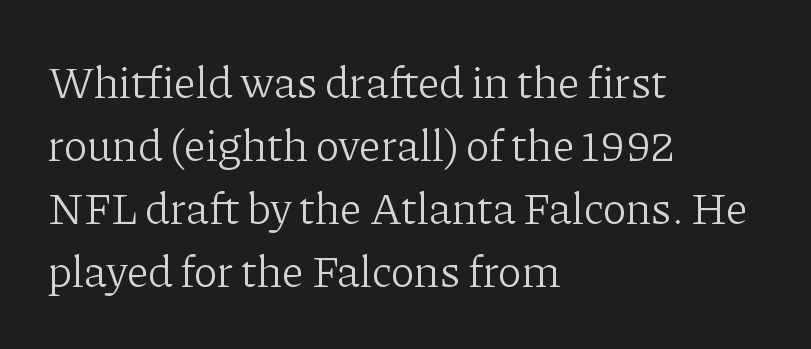
{"serif": "yes", "italic": "no", "bold": "no", "weight": "light", "width": "normal", "stroke_contrast": "low", "x_height": "medium", "monospaced": "no", "underline": "no", "align": "left", "line_spacing": "normal", "line_spacing_ratio": 1.4, "letter_spacing": "normal", "letter_spacing_em": 0.0, "glyph_px": 45}
